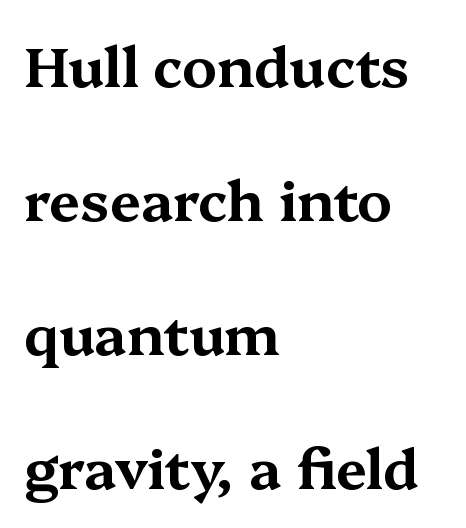
Reading down the block, your eye returns to a fixed left position each line. Looks like regular typesetting: each glyph gets only the width it needs. A typesetter would mark this as roman, not italic. The space beneath each line is pristine and unruled. Compared with typical paragraphs, the rows here are farther apart. Observe the serifs anchoring each vertical stroke in this sample.
